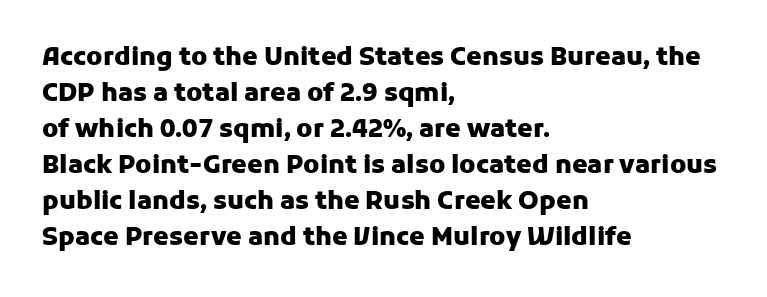
Nope, not italic — everything's standing straight. A normal amount of white space separates one row of letters from the next. Pretty heavy lettering here — definitely bold. Line starts are locked; line ends wander. Tracking here is standard; glyphs follow each other at the usual distance. Decoration check: the copy has no underline.
